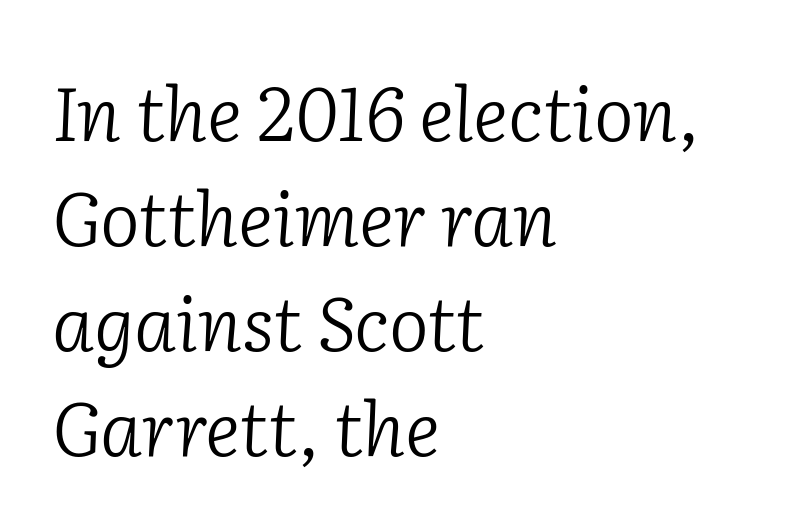
Q: Is the text bold? A: No.
Q: Is the text italic (slanted)? A: Yes, it leans right by about 2 degrees.
Q: Is the typeface a serif or a sans-serif typeface? A: Serif.
Q: Is the text underlined? A: No.
Q: How is the paragraph aligned? A: Left-aligned.
Q: Is the spacing between letters normal or unusually wide? A: Normal.
Q: Is the spacing between lines tight, normal or loose? A: Normal.
Q: Width (condensed, normal, or wide)? A: Normal.
Q: Stroke contrast? A: Low.
Q: x-height? A: Medium.
Q: Monospaced? A: No.
